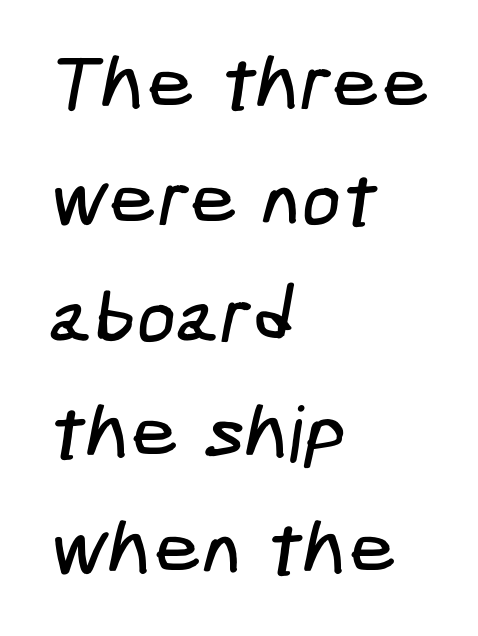
Q: Is the typeface a serif or a sans-serif typeface? A: Sans-serif.
Q: Is the text underlined? A: No.
Q: How is the paragraph aligned? A: Left-aligned.
Q: Is the spacing between letters normal or unusually wide? A: Normal.
Q: Is the spacing between lines tight, normal or loose? A: Normal.
Q: Width (condensed, normal, or wide)? A: Condensed.
Q: Stroke contrast? A: Low.
Q: x-height? A: Medium.
